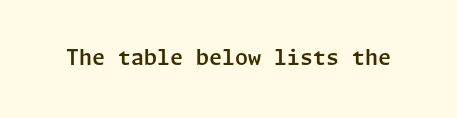
The image shows 21 px text type, upright; set normal letter spacing, not underlined.
